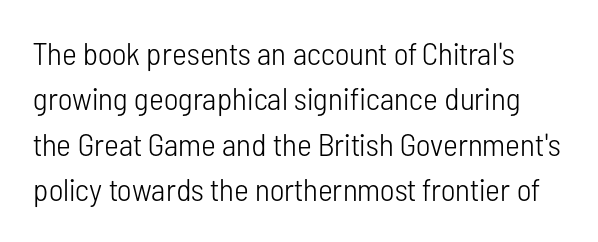
The image shows 32 px light, condensed sans-serif type, upright; set normal line spacing (1.42x), normal letter spacing, not underlined; low stroke contrast and a medium x-height.
